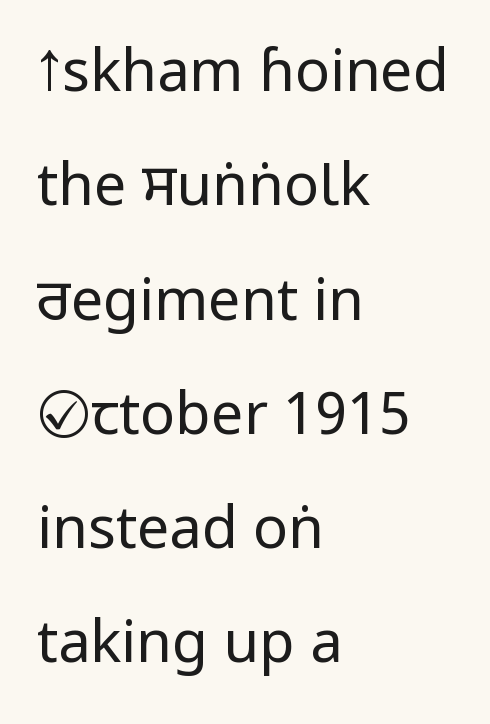
The image shows 58 px regular-weight, condensed sans-serif type, upright; set left-aligned, loose line spacing (1.97x), normal letter spacing, not underlined; low stroke contrast and a large x-height.
